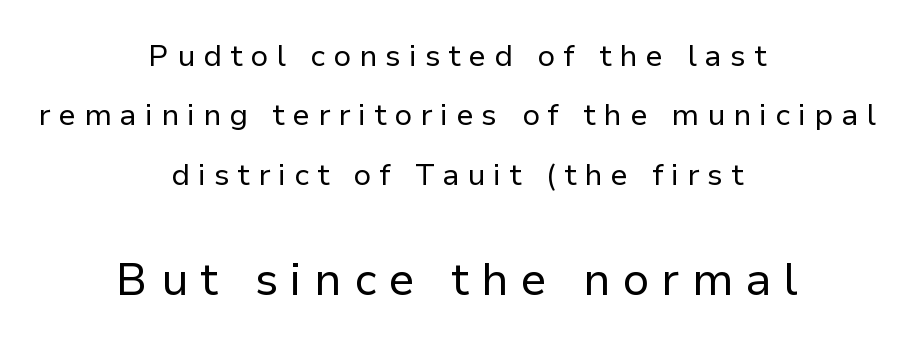
The image shows 45 px regular-weight sans-serif type, upright; set centered, loose line spacing (1.98x), unusually wide letter spacing (+0.27 em), not underlined; the second (bottom) block is 1.5x larger; low stroke contrast and a medium x-height.
